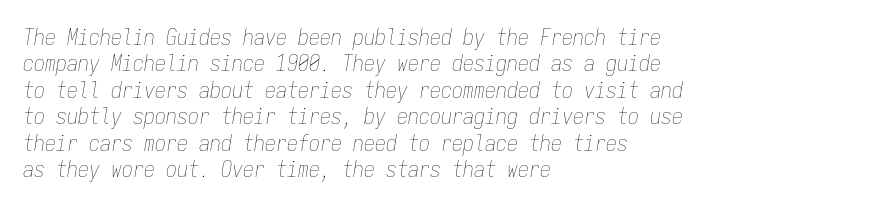
The image shows 22 px text type, italic (leaning right); set left-aligned, line spacing 1.2x, normal letter spacing, not underlined.
